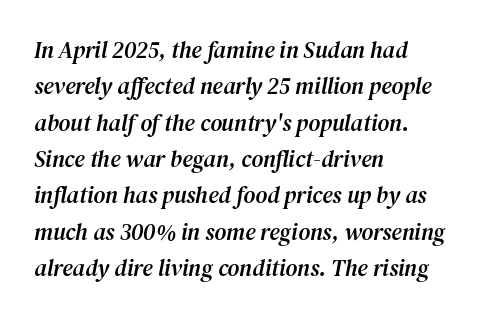
Underline: absent. One glance says typical: line gaps are just what's usual. Horizontal alignment here is leftward, the default for most running prose. You can tell it's italic because the verticals aren't actually vertical. Tracking here is standard; glyphs follow each other at the usual distance.
